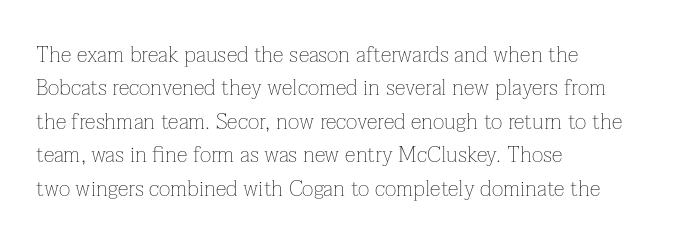
Q: Is the text bold? A: No.
Q: Is the text italic (slanted)? A: No, it is upright.
Q: Is the text underlined? A: No.
Q: How is the paragraph aligned? A: Left-aligned.
Q: Is the spacing between letters normal or unusually wide? A: Normal.
Q: Is the spacing between lines tight, normal or loose? A: Normal.
